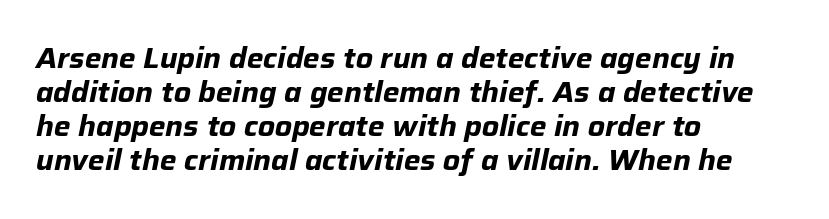
{"italic": "yes", "lean": "right", "slant_degrees": 12, "bold": "yes", "weight": "bold", "width": "normal", "stroke_contrast": "low", "x_height": "medium", "monospaced": "no", "underline": "no", "align": "left", "line_spacing_ratio": 1.21, "letter_spacing": "normal", "letter_spacing_em": 0.0, "glyph_px": 28}
